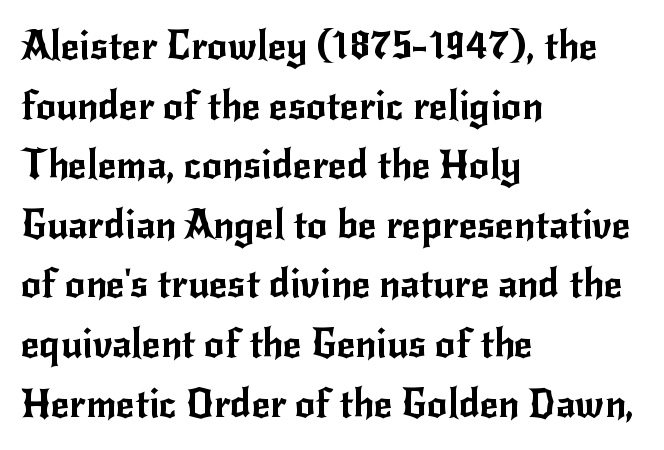
{"serif": "no", "italic": "no", "width": "normal", "stroke_contrast": "low", "x_height": "small", "monospaced": "no", "underline": "no", "align": "left", "line_spacing": "normal", "line_spacing_ratio": 1.49, "letter_spacing": "normal", "letter_spacing_em": 0.0, "glyph_px": 40}
